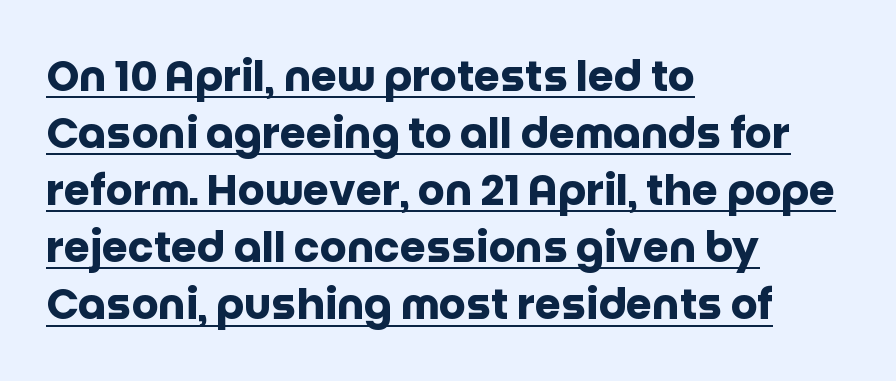
{"serif": "no", "italic": "no", "bold": "yes", "weight": "heavy", "width": "normal", "stroke_contrast": "low", "x_height": "large", "monospaced": "no", "underline": "yes", "align": "left", "line_spacing": "normal", "line_spacing_ratio": 1.36, "letter_spacing": "normal", "letter_spacing_em": 0.0, "glyph_px": 42}
